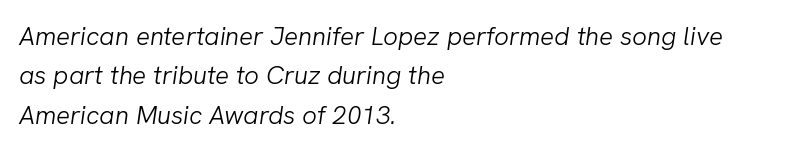
Q: Is the text bold? A: No.
Q: Is the text italic (slanted)? A: Yes, it leans right by about 8 degrees.
Q: Is the text underlined? A: No.
Q: How is the paragraph aligned? A: Left-aligned.
Q: Is the spacing between letters normal or unusually wide? A: Normal.
Q: Is the spacing between lines tight, normal or loose? A: Normal.
